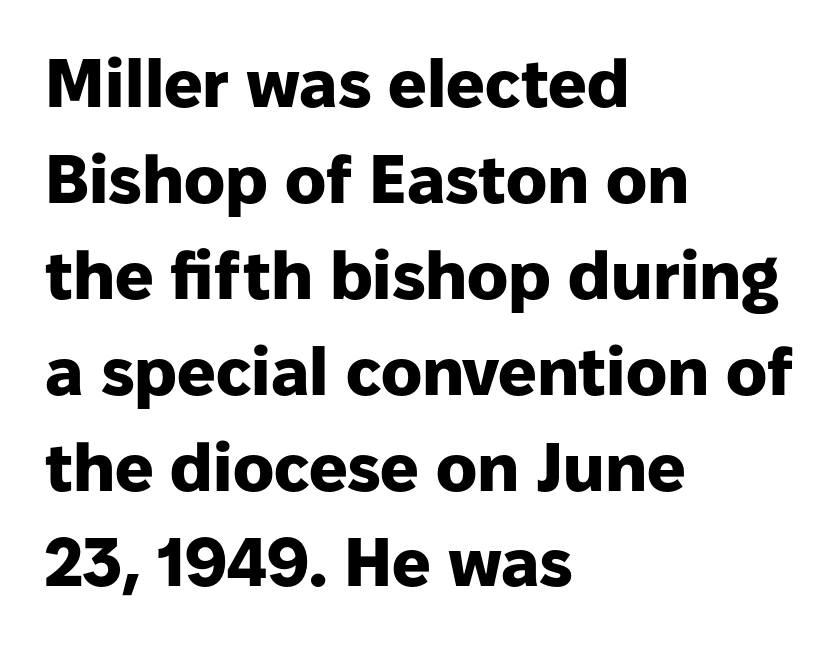
Summary of weight: heavy, a full bold. Spacing verdict: proportional, widths tailored to each character. Casual observation: everything's shoved over to the left. Standard letterfit; no display-style spreading of the glyphs.
